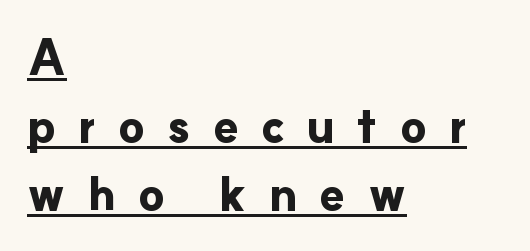
Q: Is the text bold? A: Yes.
Q: Is the text italic (slanted)? A: No, it is upright.
Q: Is the typeface a serif or a sans-serif typeface? A: Sans-serif.
Q: Is the text underlined? A: Yes.
Q: How is the paragraph aligned? A: Left-aligned.
Q: Is the spacing between letters normal or unusually wide? A: Unusually wide.
Q: Is the spacing between lines tight, normal or loose? A: Normal.
Q: Width (condensed, normal, or wide)? A: Normal.
Q: Stroke contrast? A: Low.
Q: x-height? A: Small.
Q: Monospaced? A: No.
